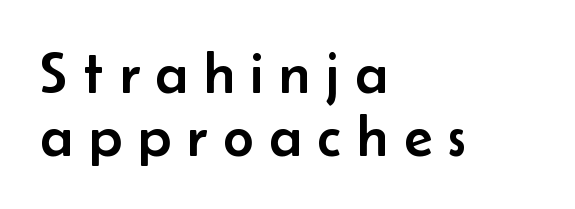
The image shows 59 px sans-serif type, upright; set left-aligned, tight line spacing (1.07x), unusually wide letter spacing (+0.27 em), not underlined; low stroke contrast and a small x-height.
